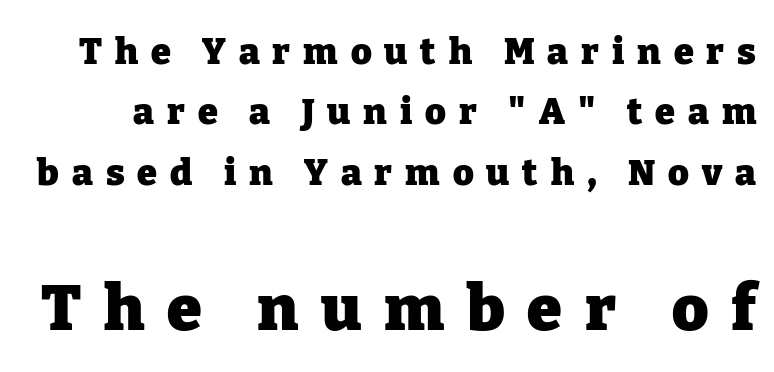
Q: Is the text bold? A: Yes.
Q: Is the text italic (slanted)? A: No, it is upright.
Q: Is the typeface a serif or a sans-serif typeface? A: Serif.
Q: Is the text underlined? A: No.
Q: Is the spacing between letters normal or unusually wide? A: Unusually wide.
Q: Is the spacing between lines tight, normal or loose? A: Normal.
Q: Which block of text is set in a larger size, the first (top) or the second (bottom)? A: The second (bottom) one.
Q: Width (condensed, normal, or wide)? A: Normal.
Q: Stroke contrast? A: Low.
Q: x-height? A: Medium.
Q: Monospaced? A: No.
